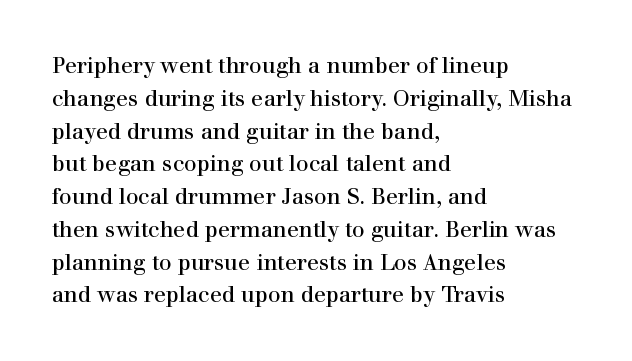
The image shows 22 px text type, upright; set left-aligned, normal line spacing (1.49x), normal letter spacing, not underlined.
